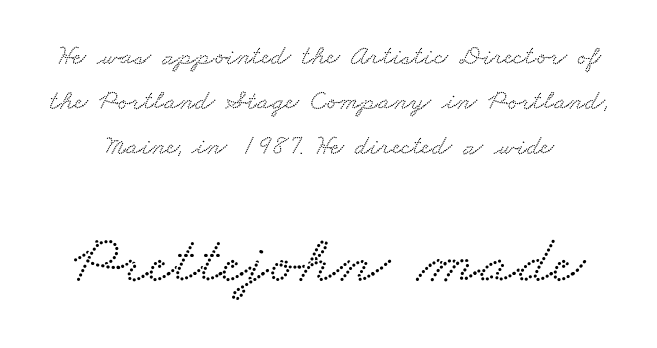
{"serif": "yes", "width": "wide", "stroke_contrast": "low", "x_height": "small", "monospaced": "no", "underline": "no", "line_spacing": "normal", "line_spacing_ratio": 1.6, "letter_spacing": "normal", "letter_spacing_em": 0.0, "larger_block": "second", "size_ratio": 2.46, "glyph_px": 69}
